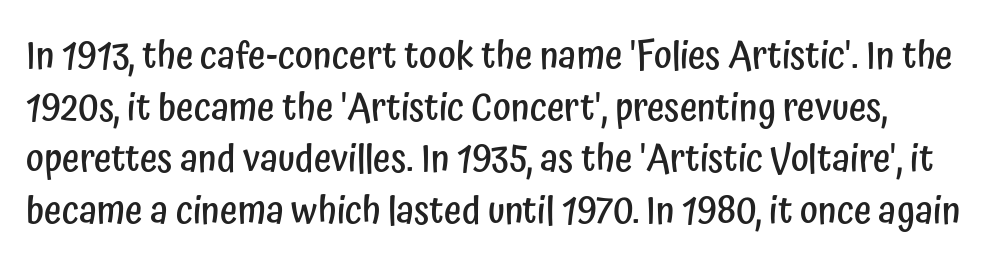
{"serif": "no", "italic": "no", "bold": "semi", "weight": "semibold", "width": "condensed", "stroke_contrast": "low", "x_height": "medium", "monospaced": "no", "underline": "no", "line_spacing": "normal", "line_spacing_ratio": 1.36, "letter_spacing": "normal", "letter_spacing_em": 0.0, "glyph_px": 38}
